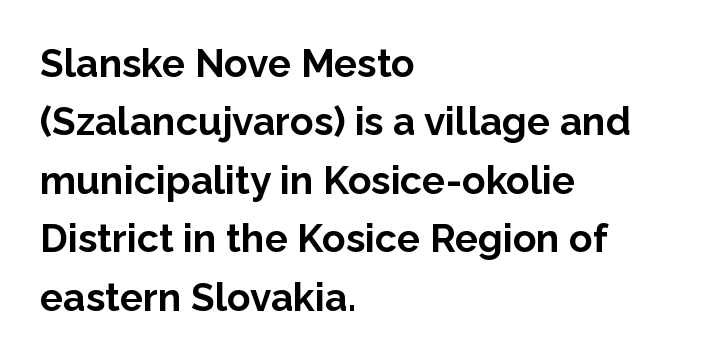
In terms of leading, this rendering sits right in the middle. The type sits square on the baseline with zero lean. A sans-serif font was chosen for this passage. Teacher's note: observe the even left margin — that is flush-left alignment. This sample uses plain, unmodified letter spacing. This sample has the flowing, uneven cadence of proportional lettering.
